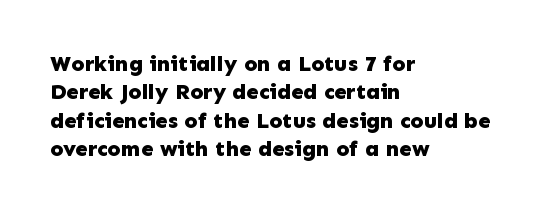
{"italic": "no", "bold": "yes", "underline": "no", "align": "left", "line_spacing": "normal", "line_spacing_ratio": 1.29, "letter_spacing": "normal", "letter_spacing_em": 0.0, "glyph_px": 22}
